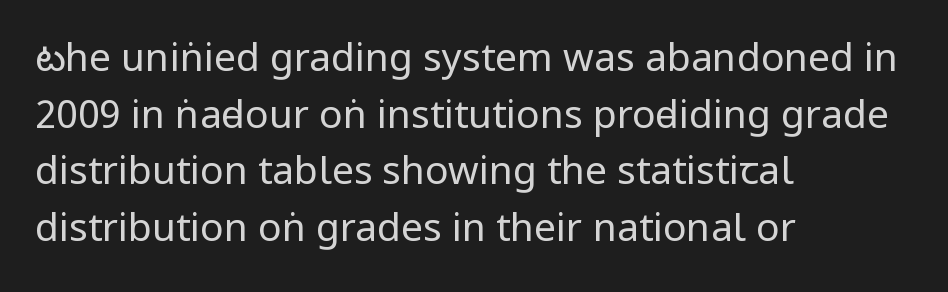
The image shows 39 px regular-weight, condensed sans-serif type, upright; set left-aligned, normal line spacing (1.45x), normal letter spacing, not underlined; low stroke contrast and a large x-height.
